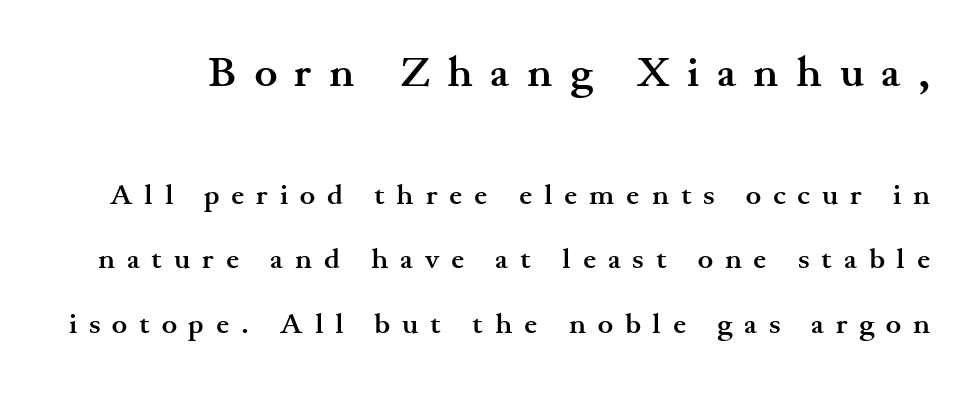
Q: Is the text bold? A: Yes.
Q: Is the text italic (slanted)? A: No, it is upright.
Q: Is the typeface a serif or a sans-serif typeface? A: Serif.
Q: Is the text underlined? A: No.
Q: Is the spacing between letters normal or unusually wide? A: Unusually wide.
Q: Is the spacing between lines tight, normal or loose? A: Loose.
Q: Which block of text is set in a larger size, the first (top) or the second (bottom)? A: The first (top) one.
Q: Width (condensed, normal, or wide)? A: Wide.
Q: Stroke contrast? A: Medium.
Q: x-height? A: Small.
Q: Monospaced? A: No.
